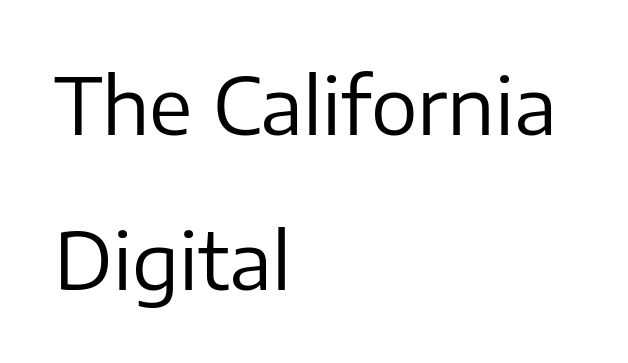
{"serif": "no", "italic": "no", "bold": "no", "weight": "regular", "width": "normal", "stroke_contrast": "low", "x_height": "medium", "monospaced": "no", "underline": "no", "align": "left", "line_spacing": "loose", "line_spacing_ratio": 1.99, "letter_spacing": "normal", "letter_spacing_em": 0.0, "glyph_px": 78}
